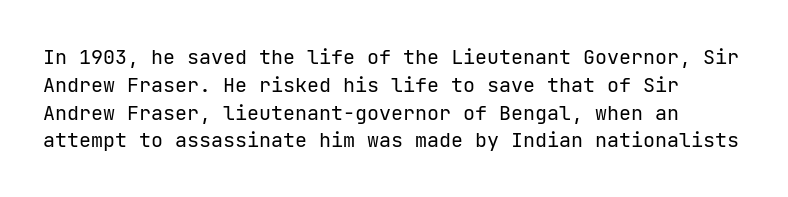
Q: Is the text bold? A: No.
Q: Is the text italic (slanted)? A: No, it is upright.
Q: Is the text underlined? A: No.
Q: Is the spacing between letters normal or unusually wide? A: Normal.
Q: Is the spacing between lines tight, normal or loose? A: Normal.
